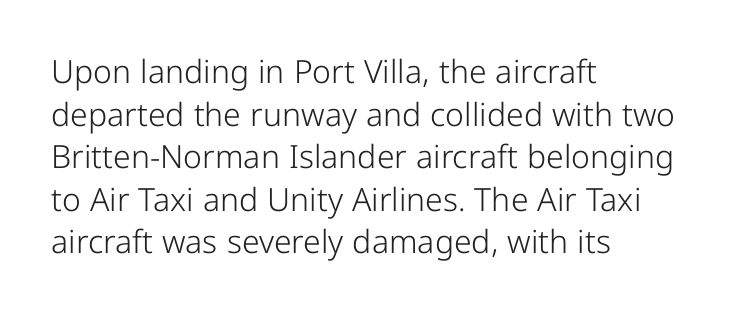
Alignment: flush left. The lines sit at an ordinary, default distance from one another. The passage shown has conventional tracking throughout. Examine the stroke ends and you'll find no serifs. Unmarked baselines from the first word to the last.
